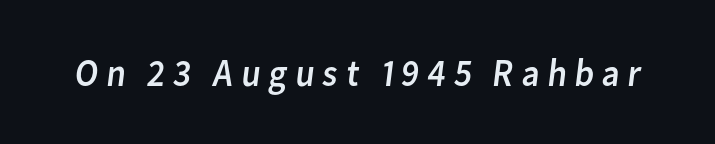
{"serif": "no", "bold": "no", "weight": "regular", "width": "normal", "stroke_contrast": "low", "x_height": "medium", "monospaced": "no", "underline": "no", "glyph_px": 39}
